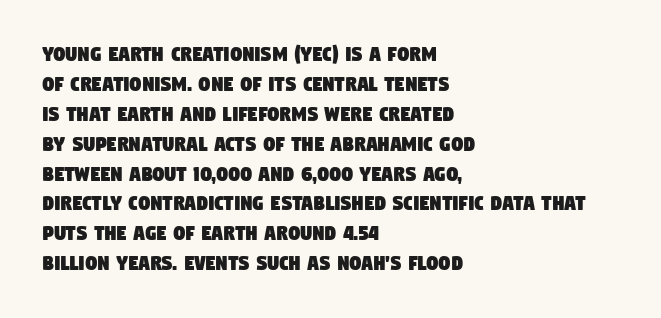
{"underline": "no", "align": "left", "line_spacing": "normal", "line_spacing_ratio": 1.3, "letter_spacing": "normal", "letter_spacing_em": 0.0, "glyph_px": 23}
